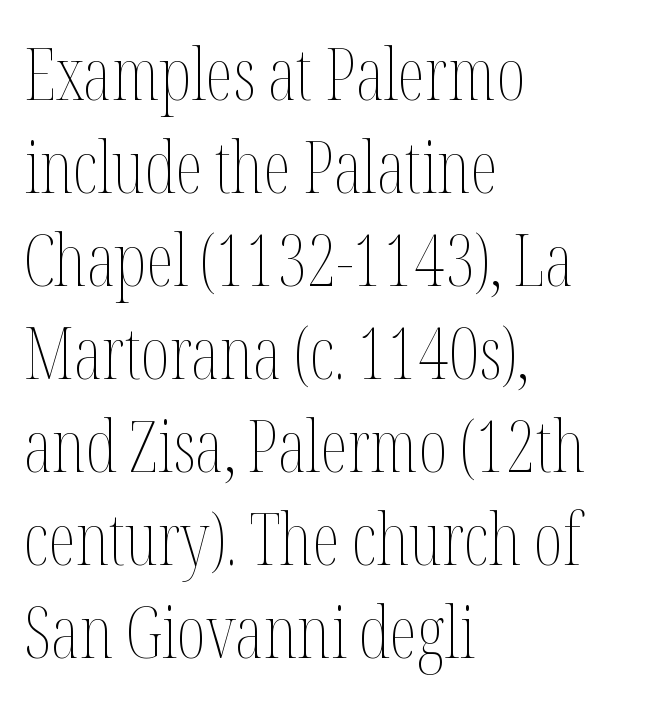
{"italic": "no", "bold": "no", "weight": "thin", "width": "condensed", "stroke_contrast": "medium", "x_height": "medium", "monospaced": "no", "underline": "no", "align": "left", "line_spacing": "normal", "line_spacing_ratio": 1.31, "letter_spacing": "normal", "letter_spacing_em": 0.0, "glyph_px": 71}
